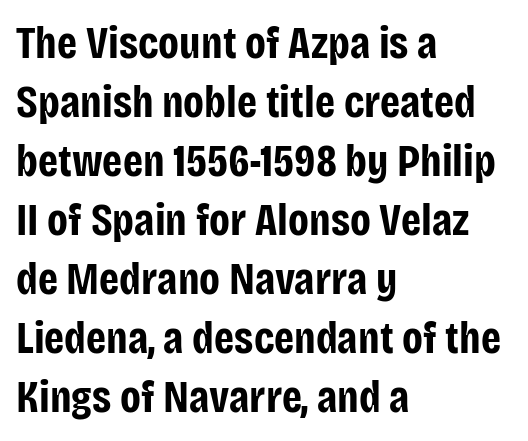
This sample uses plain, unmodified letter spacing. Are there feet on the stems? There aren't — it's a sans. Rows of type keep a routine distance in the vertical direction. Think of a printed novel: that variable character pitch is what you see here. Nope, not italic — everything's standing straight.
